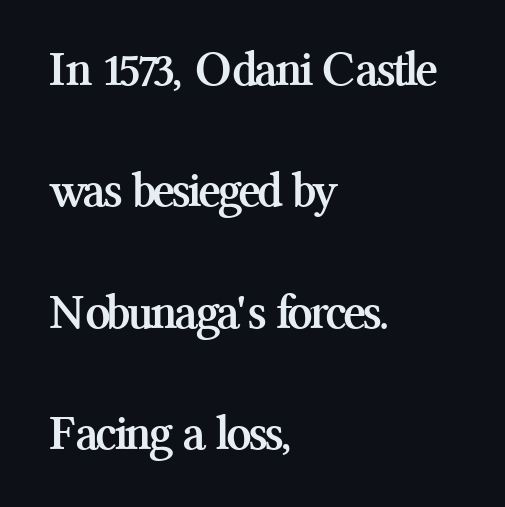
Q: Is the text bold? A: Yes.
Q: Is the text italic (slanted)? A: No, it is upright.
Q: Is the typeface a serif or a sans-serif typeface? A: Serif.
Q: Is the text underlined? A: No.
Q: How is the paragraph aligned? A: Left-aligned.
Q: Is the spacing between letters normal or unusually wide? A: Normal.
Q: Is the spacing between lines tight, normal or loose? A: Loose.
Q: Width (condensed, normal, or wide)? A: Normal.
Q: Stroke contrast? A: Medium.
Q: x-height? A: Medium.
Q: Monospaced? A: No.
